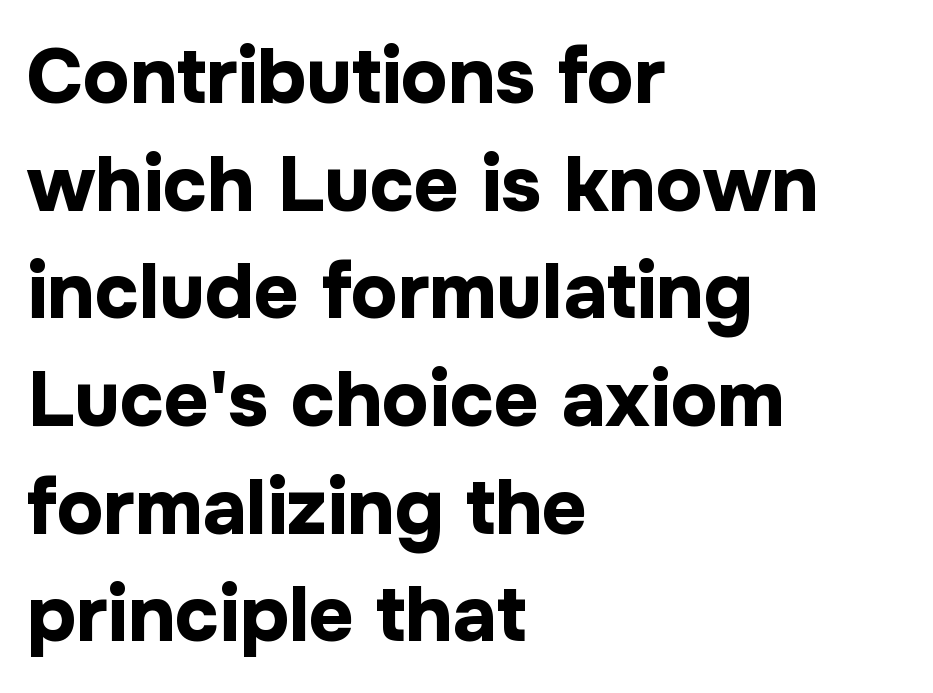
The image shows 78 px bold sans-serif type, upright; set left-aligned, normal line spacing (1.38x), normal letter spacing, not underlined; low stroke contrast and a medium x-height.
